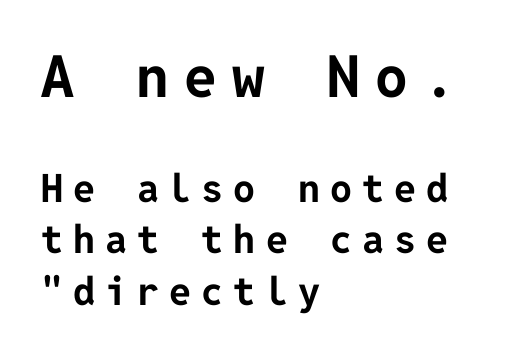
Q: Is the text bold? A: Yes.
Q: Is the text italic (slanted)? A: No, it is upright.
Q: Is the typeface a serif or a sans-serif typeface? A: Sans-serif.
Q: Is the text underlined? A: No.
Q: How is the paragraph aligned? A: Left-aligned.
Q: Is the spacing between letters normal or unusually wide? A: Unusually wide.
Q: Is the spacing between lines tight, normal or loose? A: Normal.
Q: Which block of text is set in a larger size, the first (top) or the second (bottom)? A: The first (top) one.
Q: Width (condensed, normal, or wide)? A: Normal.
Q: Stroke contrast? A: Low.
Q: x-height? A: Medium.
